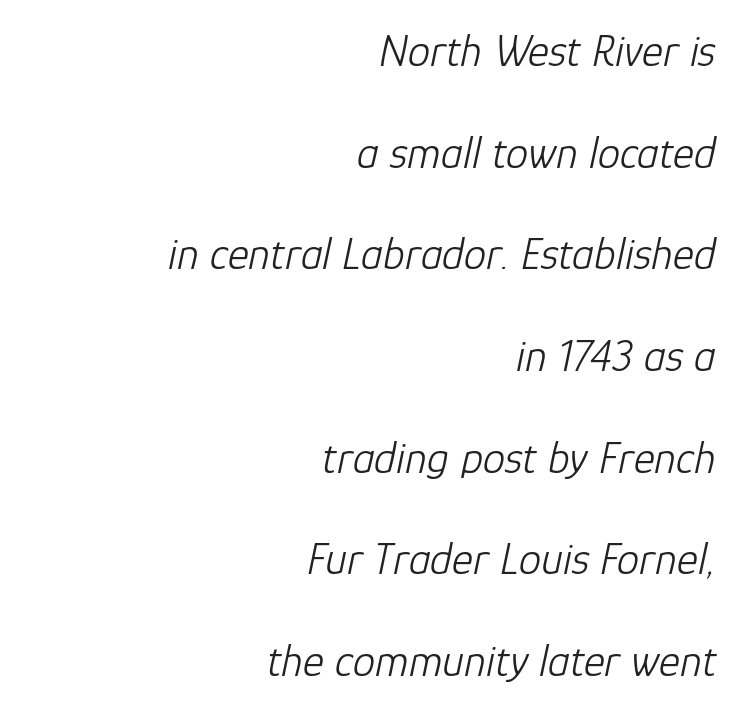
Q: Is the text bold? A: No.
Q: Is the text italic (slanted)? A: Yes, it leans right by about 12 degrees.
Q: Is the text underlined? A: No.
Q: How is the paragraph aligned? A: Right-aligned.
Q: Is the spacing between letters normal or unusually wide? A: Normal.
Q: Is the spacing between lines tight, normal or loose? A: Loose.
Q: Width (condensed, normal, or wide)? A: Normal.
Q: Stroke contrast? A: Low.
Q: x-height? A: Medium.
Q: Monospaced? A: No.
